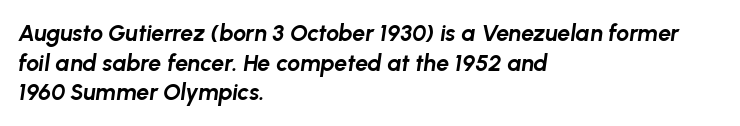
Vertical spacing — default. This rendering uses left alignment, leaving the right contour irregular. Letters rest on an invisible, unmarked baseline. On the weight axis this lands at bold, roughly 700. Observe the ordinary spacing: letters are neighbours, not strangers.
